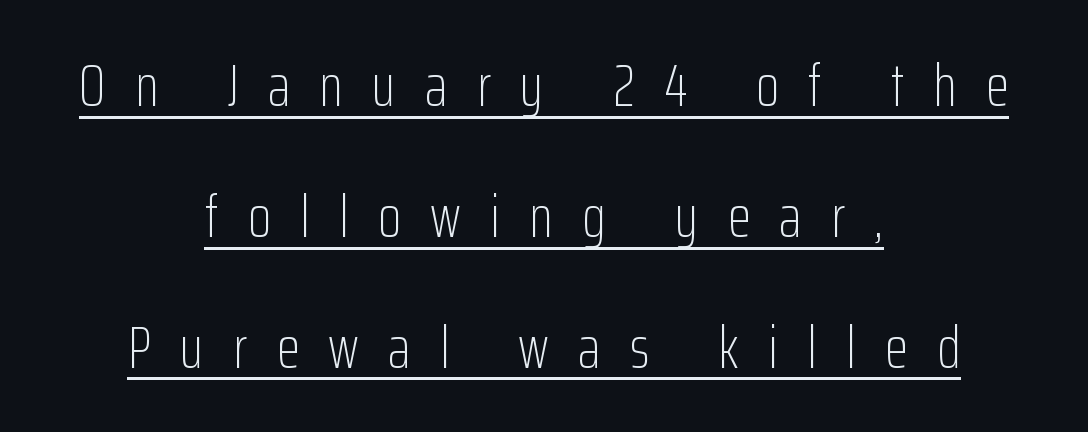
The image shows 60 px light, condensed sans-serif type, upright; set centered, loose line spacing (2.18x), unusually wide letter spacing (+0.49 em), underlined; low stroke contrast and a medium x-height.
